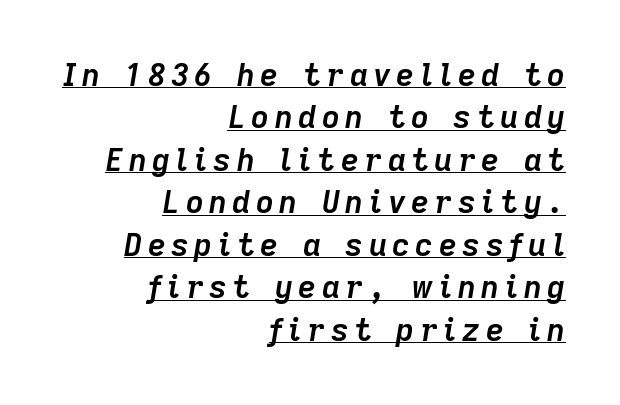
Italic: yes, the glyphs are oblique. In terms of leading, this rendering sits right in the middle. A continuous stroke trails under the words, as in a hyperlink. The rendering uses natural spacing where letterforms have individual widths.
